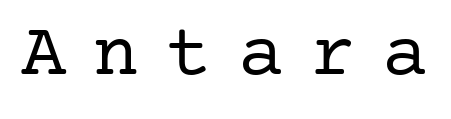
Q: Is the text bold? A: No.
Q: Is the text italic (slanted)? A: No, it is upright.
Q: Is the typeface a serif or a sans-serif typeface? A: Serif.
Q: Is the text underlined? A: No.
Q: Is the spacing between letters normal or unusually wide? A: Unusually wide.
Q: Width (condensed, normal, or wide)? A: Normal.
Q: Stroke contrast? A: Low.
Q: x-height? A: Medium.
